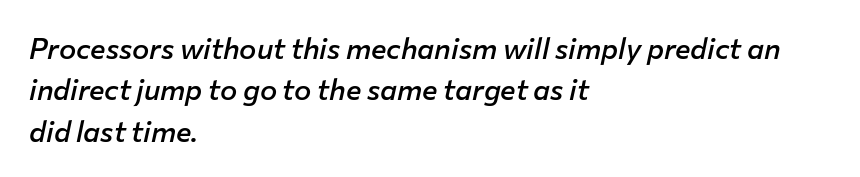
Q: Is the text bold? A: Semi-bold.
Q: Is the text italic (slanted)? A: Yes, it leans right by about 12 degrees.
Q: Is the text underlined? A: No.
Q: How is the paragraph aligned? A: Left-aligned.
Q: Is the spacing between letters normal or unusually wide? A: Normal.
Q: Is the spacing between lines tight, normal or loose? A: Normal.
Q: Width (condensed, normal, or wide)? A: Normal.
Q: Stroke contrast? A: Low.
Q: x-height? A: Medium.
Q: Monospaced? A: No.
